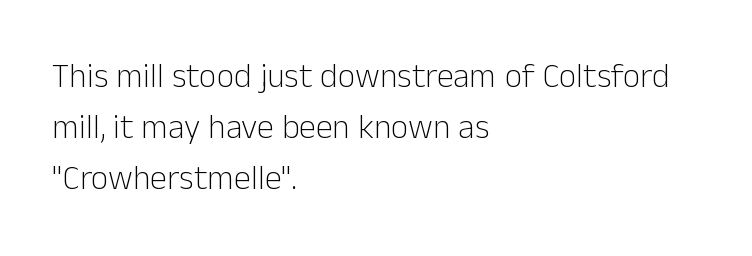
Nobody drew a line under any word here. Is this a fixed-width face? No — the glyphs have proportional, varying widths. Baseline-to-baseline distance is the conventional proportion of letter height. Compared with typical body copy, the letter spacing here is the same. The lettering stays uniformly vertical, giving the passage a roman look.
